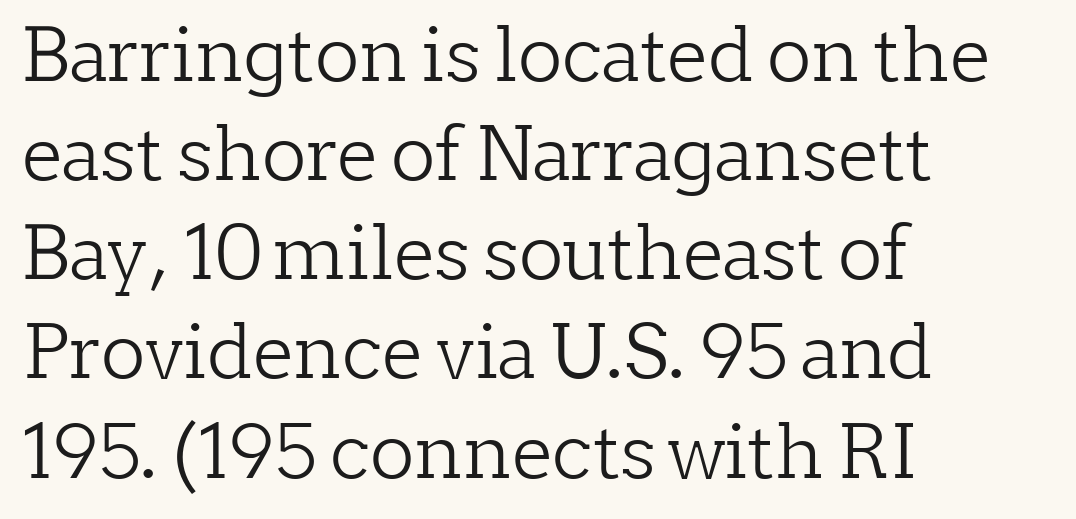
Only glyphs here, with clear space below each row. These lines are rendered in a variable-pitch font. Honestly, the row spacing looks completely unremarkable. You could call the tracking neutral — neither tight nor loose.
